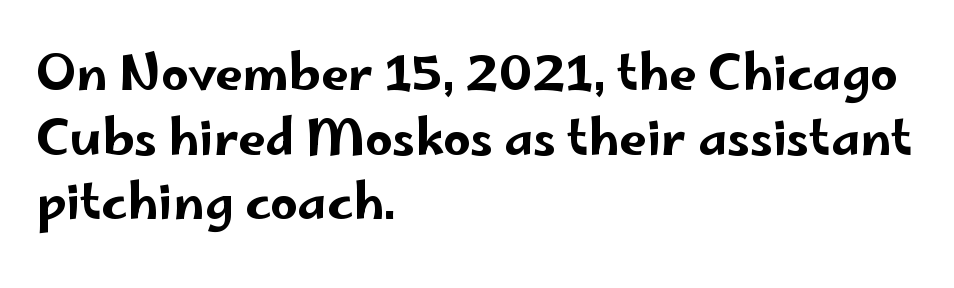
Q: Is the text italic (slanted)? A: No, it is upright.
Q: Is the typeface a serif or a sans-serif typeface? A: Sans-serif.
Q: Is the text underlined? A: No.
Q: How is the paragraph aligned? A: Left-aligned.
Q: Is the spacing between letters normal or unusually wide? A: Normal.
Q: Is the spacing between lines tight, normal or loose? A: Normal.
Q: Width (condensed, normal, or wide)? A: Wide.
Q: Stroke contrast? A: Low.
Q: x-height? A: Small.
Q: Monospaced? A: No.
